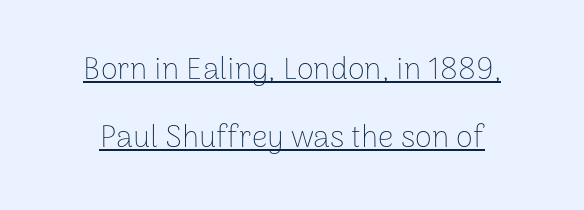
{"serif": "no", "italic": "no", "bold": "no", "weight": "thin", "width": "normal", "stroke_contrast": "low", "x_height": "medium", "monospaced": "no", "underline": "yes", "align": "center", "line_spacing": "loose", "line_spacing_ratio": 2.19, "letter_spacing": "normal", "letter_spacing_em": 0.0, "glyph_px": 31}
